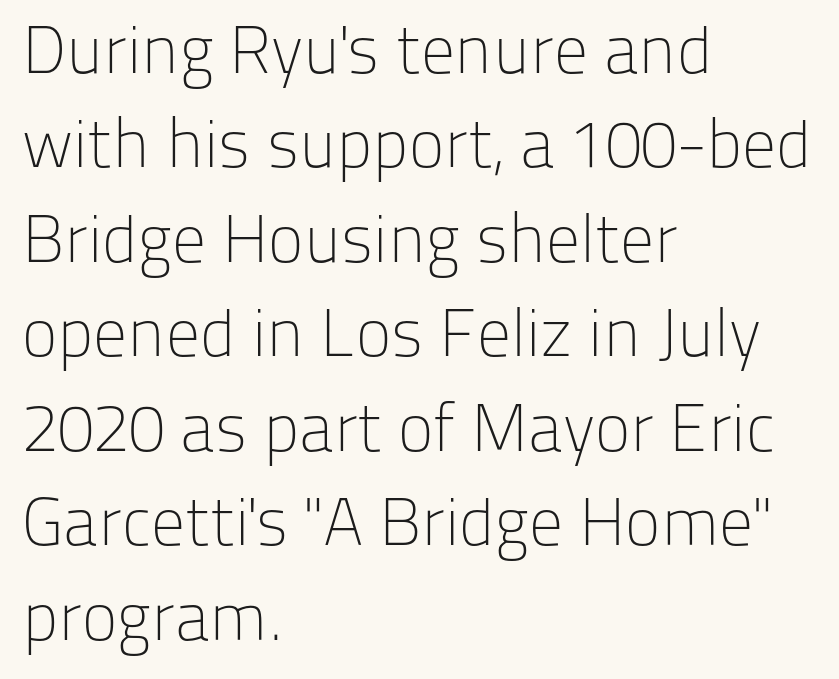
Q: Is the text bold? A: No.
Q: Is the text italic (slanted)? A: No, it is upright.
Q: Is the typeface a serif or a sans-serif typeface? A: Sans-serif.
Q: Is the text underlined? A: No.
Q: How is the paragraph aligned? A: Left-aligned.
Q: Is the spacing between letters normal or unusually wide? A: Normal.
Q: Is the spacing between lines tight, normal or loose? A: Normal.
Q: Width (condensed, normal, or wide)? A: Normal.
Q: Stroke contrast? A: Low.
Q: x-height? A: Medium.
Q: Monospaced? A: No.
